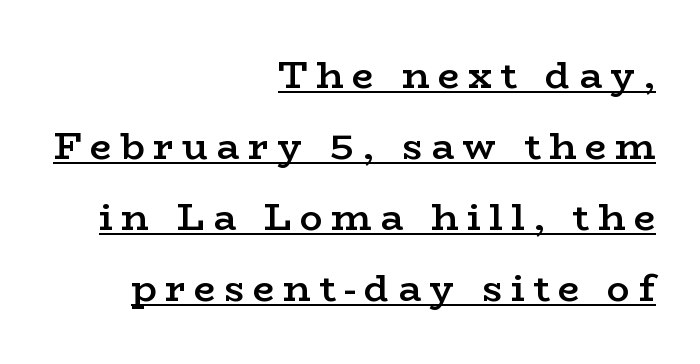
{"serif": "yes", "italic": "no", "bold": "semi", "weight": "semibold", "width": "wide", "stroke_contrast": "low", "x_height": "medium", "monospaced": "no", "underline": "yes", "align": "right", "line_spacing_ratio": 1.87, "letter_spacing": "wide", "letter_spacing_em": 0.22, "glyph_px": 38}
